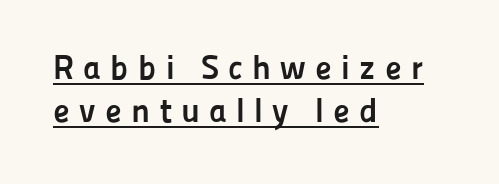
The image shows 34 px semibold sans-serif type, upright; set left-aligned, normal line spacing (1.26x), unusually wide letter spacing (+0.27 em), underlined; low stroke contrast and a medium x-height.
